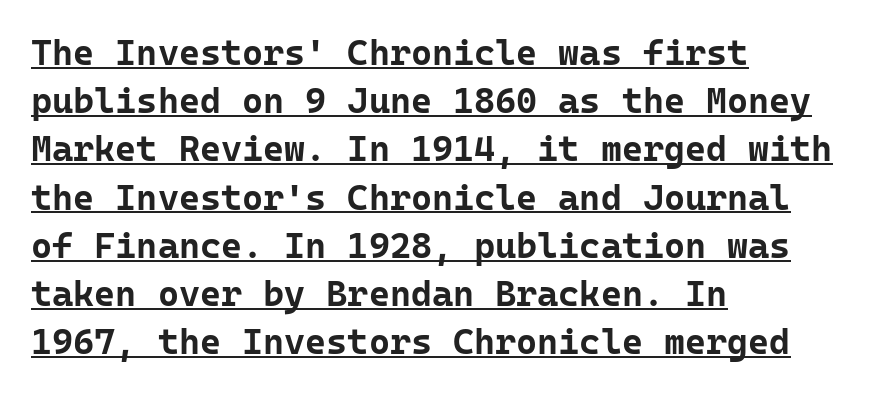
Q: Is the text bold? A: Yes.
Q: Is the text italic (slanted)? A: No, it is upright.
Q: Is the typeface a serif or a sans-serif typeface? A: Sans-serif.
Q: Is the text underlined? A: Yes.
Q: How is the paragraph aligned? A: Left-aligned.
Q: Is the spacing between letters normal or unusually wide? A: Normal.
Q: Is the spacing between lines tight, normal or loose? A: Normal.
Q: Width (condensed, normal, or wide)? A: Normal.
Q: Stroke contrast? A: Low.
Q: x-height? A: Medium.
Q: Monospaced? A: Yes.
